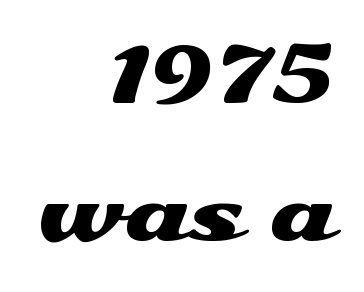
You could call the tracking neutral — neither tight nor loose. Does the type have serifs? No, each stem ends abruptly. The space between consecutive lines is lavish.
